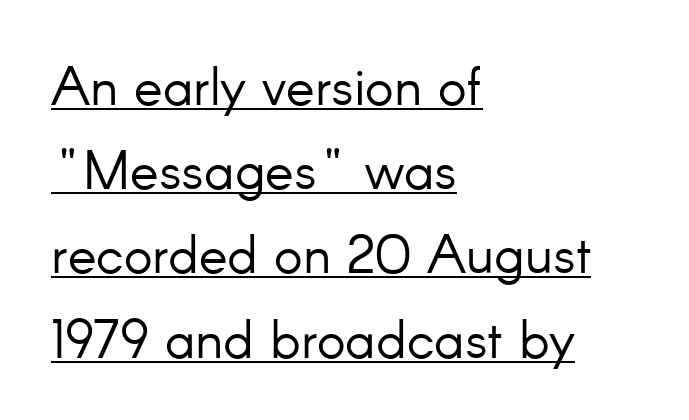
The image shows 54 px light sans-serif type, upright; set left-aligned, normal line spacing (1.56x), normal letter spacing, underlined; low stroke contrast and a small x-height.
